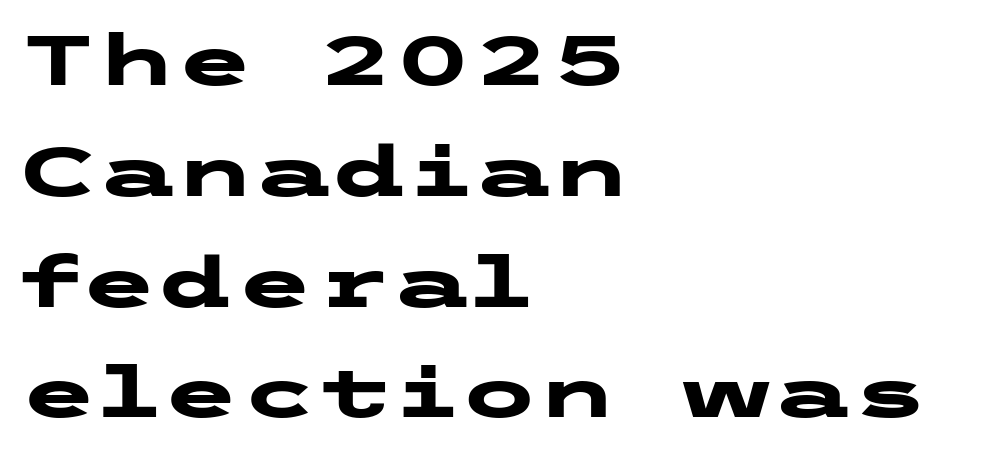
Q: Is the text bold? A: Yes.
Q: Is the text italic (slanted)? A: No, it is upright.
Q: Is the typeface a serif or a sans-serif typeface? A: Sans-serif.
Q: Is the text underlined? A: No.
Q: How is the paragraph aligned? A: Left-aligned.
Q: Is the spacing between letters normal or unusually wide? A: Normal.
Q: Is the spacing between lines tight, normal or loose? A: Normal.
Q: Width (condensed, normal, or wide)? A: Wide.
Q: Stroke contrast? A: Low.
Q: x-height? A: Medium.
